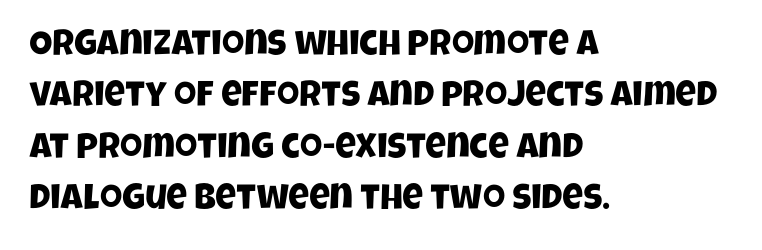
{"serif": "no", "width": "condensed", "stroke_contrast": "low", "x_height": "large", "monospaced": "no", "underline": "no", "align": "left", "line_spacing": "normal", "line_spacing_ratio": 1.43, "letter_spacing": "normal", "letter_spacing_em": 0.0, "glyph_px": 36}
